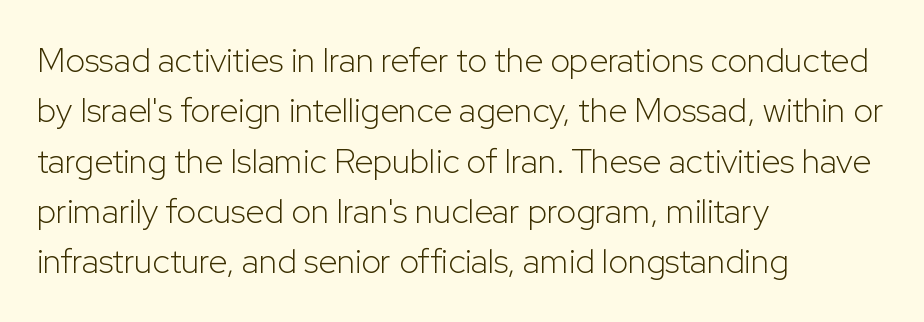
The image shows 34 px light sans-serif type, upright; set left-aligned, normal line spacing (1.48x), normal letter spacing, not underlined; low stroke contrast and a medium x-height.
